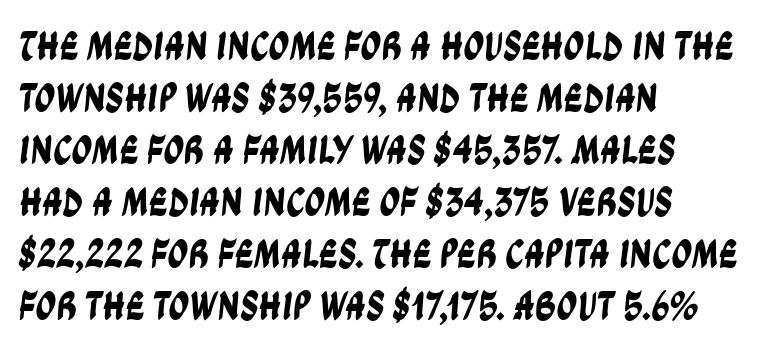
Q: Is the typeface a serif or a sans-serif typeface? A: Sans-serif.
Q: Is the text underlined? A: No.
Q: How is the paragraph aligned? A: Left-aligned.
Q: Is the spacing between letters normal or unusually wide? A: Normal.
Q: Is the spacing between lines tight, normal or loose? A: Normal.
Q: Width (condensed, normal, or wide)? A: Condensed.
Q: Stroke contrast? A: Low.
Q: x-height? A: Large.
Q: Monospaced? A: No.
